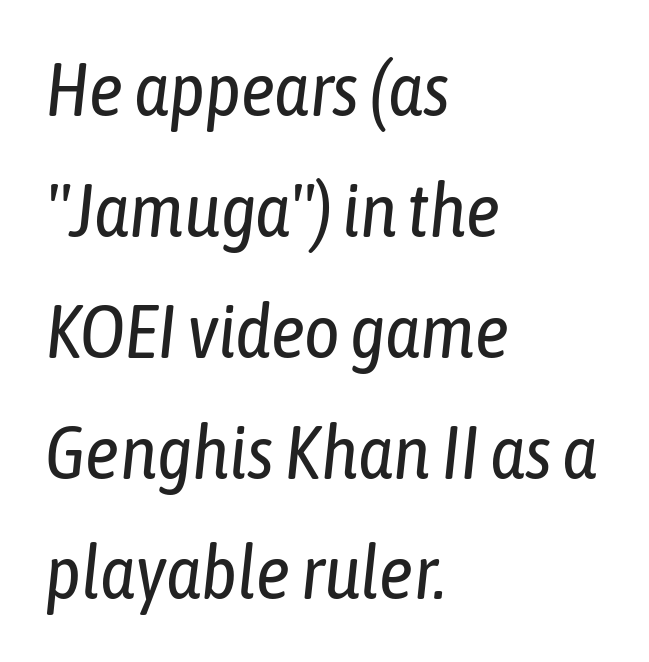
When letters slant like this, we call the style italic. Nobody drew a line under any word here. Think standard paragraph weight, or any step lighter than that. Casual observation: everything's shoved over to the left. The rendering uses natural spacing where letterforms have individual widths.
